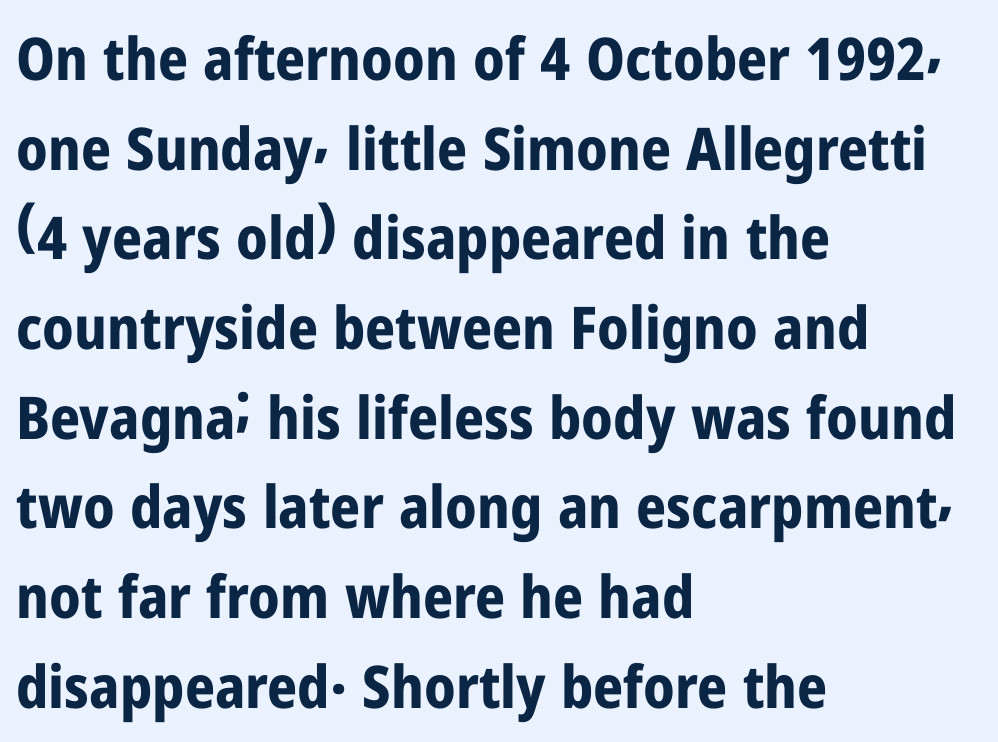
{"serif": "no", "italic": "no", "bold": "yes", "weight": "bold", "width": "condensed", "stroke_contrast": "low", "x_height": "medium", "monospaced": "no", "underline": "no", "align": "left", "line_spacing": "normal", "line_spacing_ratio": 1.52, "letter_spacing": "normal", "letter_spacing_em": 0.0, "glyph_px": 59}
